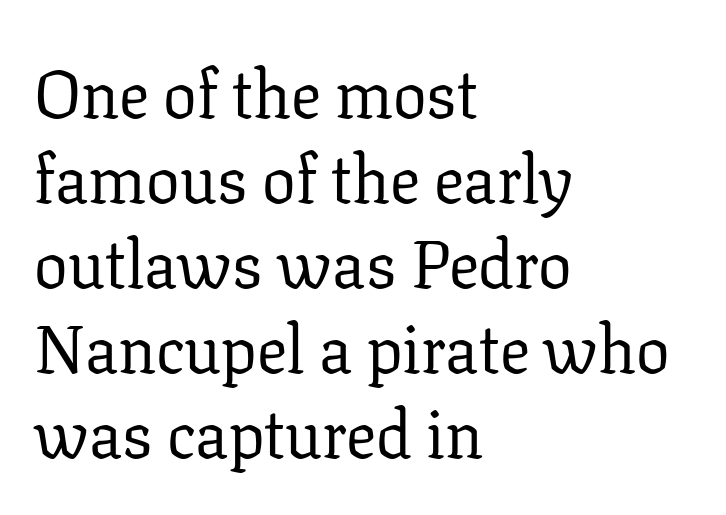
The image shows 67 px regular-weight serif type, upright; set left-aligned, normal line spacing (1.27x), normal letter spacing, not underlined; low stroke contrast and a medium x-height.
